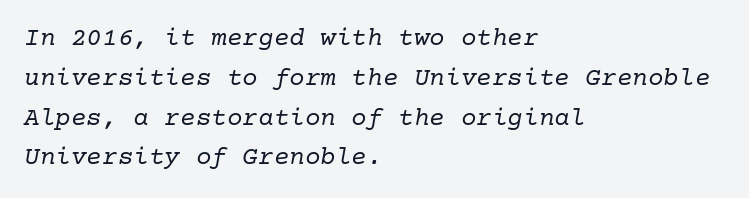
{"italic": "yes", "lean": "right", "slant_degrees": 10, "bold": "no", "underline": "no", "align": "left", "line_spacing": "normal", "line_spacing_ratio": 1.53, "letter_spacing": "normal", "letter_spacing_em": 0.0, "glyph_px": 26}
